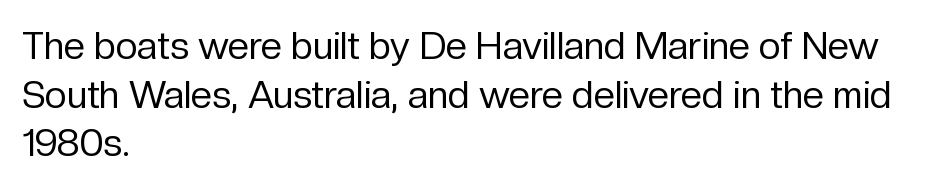
{"serif": "no", "italic": "no", "bold": "no", "weight": "regular", "width": "normal", "stroke_contrast": "low", "x_height": "medium", "monospaced": "no", "underline": "no", "align": "left", "line_spacing": "normal", "line_spacing_ratio": 1.28, "letter_spacing": "normal", "letter_spacing_em": 0.0, "glyph_px": 38}
